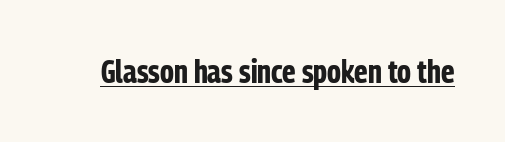
{"serif": "no", "italic": "no", "bold": "yes", "weight": "bold", "width": "condensed", "stroke_contrast": "low", "x_height": "medium", "monospaced": "no", "underline": "yes", "letter_spacing": "normal", "letter_spacing_em": 0.0, "glyph_px": 33}
